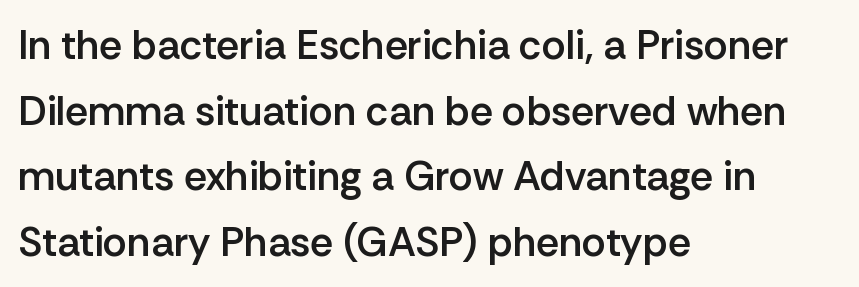
{"serif": "no", "italic": "no", "bold": "semi", "weight": "semibold", "width": "normal", "stroke_contrast": "low", "x_height": "medium", "monospaced": "no", "underline": "no", "align": "left", "line_spacing": "normal", "line_spacing_ratio": 1.6, "letter_spacing": "normal", "letter_spacing_em": 0.0, "glyph_px": 41}
